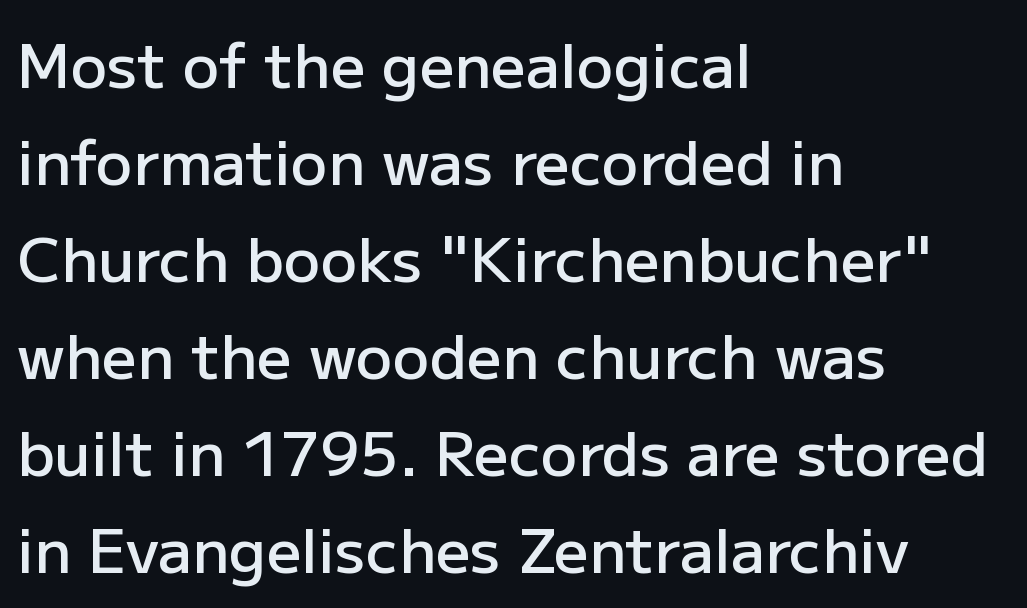
The image shows 61 px semibold sans-serif type, upright; set left-aligned, normal line spacing (1.59x), normal letter spacing, not underlined; low stroke contrast and a medium x-height.
